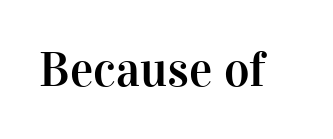
The letters carry serifs — small finishing strokes at the ends of their stems. The foot of each line stays bare and open. The letters advance in unequal steps, a hallmark of proportional type. Nobody touched the tracking dial on this one. Italic? Not at all — the glyphs are vertical.
